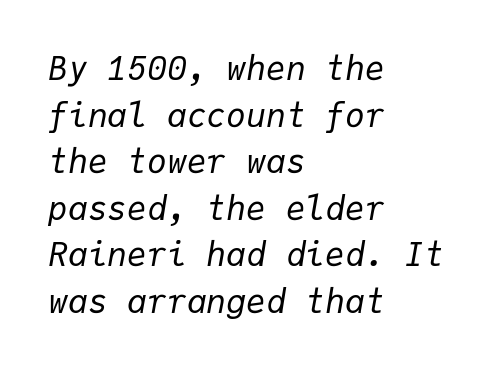
Is this a fixed-width face? Yes — each glyph sits in an identical cell. On a weight scale, this lands at 450 or below. The text carries the slant typical of an italic or oblique font. Check under the words: just untouched page. Visually the block forms a straight wall on the left and a jagged coastline on the right. Letter spacing: default.
